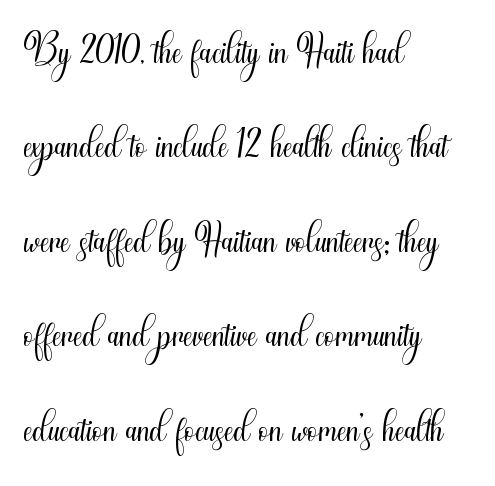
Clear beneath every line of the passage. Note: no serifs on the glyphs. Vertically, the passage feels balanced, rows spaced as you'd expect. Counters stay open thanks to moderate or lighter strokes.
